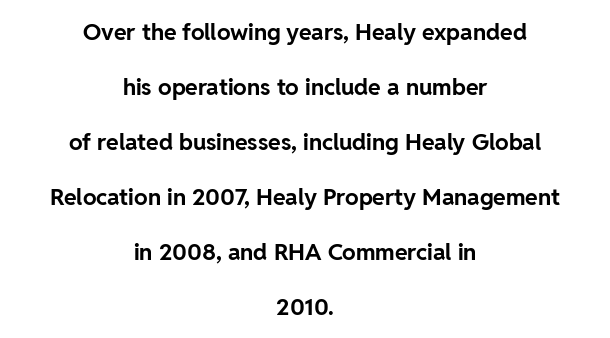
Check under the words: just untouched page. Alignment: centered. If you drew a line through each stem, it would be perfectly vertical. The face used here has the dense, thick strokes of a bold.
